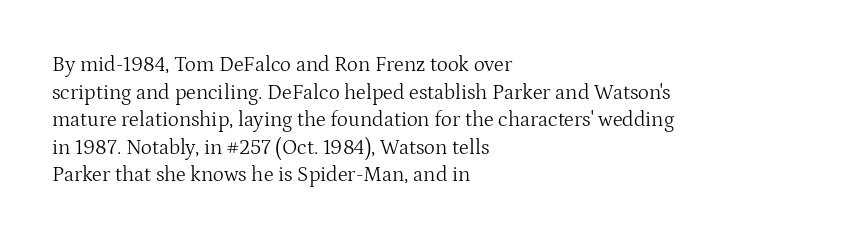
Teacher's note: observe the even left margin — that is flush-left alignment. The line texture is even and compact thanks to regular tracking. The lettering stays uniformly vertical, giving the passage a roman look. The baseline area is clear.
